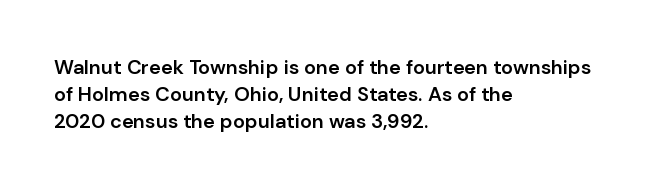
The image shows 20 px text type, upright; set left-aligned, normal line spacing (1.34x), normal letter spacing, not underlined.
